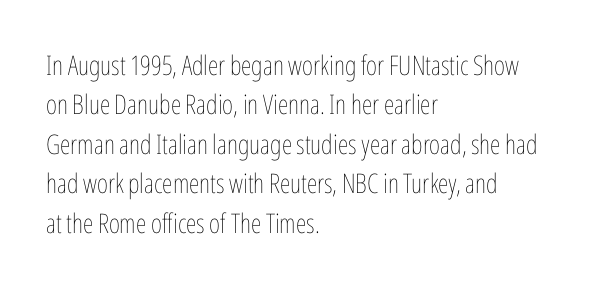
Q: Is the text bold? A: No.
Q: Is the text italic (slanted)? A: No, it is upright.
Q: Is the text underlined? A: No.
Q: How is the paragraph aligned? A: Left-aligned.
Q: Is the spacing between letters normal or unusually wide? A: Normal.
Q: Is the spacing between lines tight, normal or loose? A: Normal.
